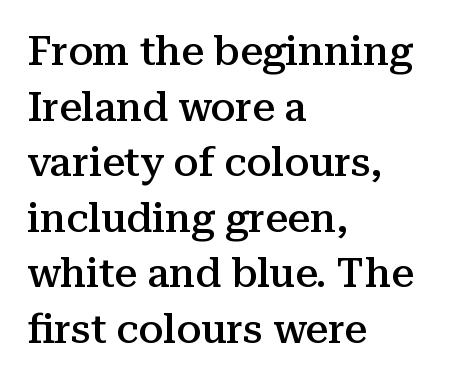
The axis of the letterforms is exactly vertical. The foot of each line stays bare and open. This rendering uses left alignment, leaving the right contour irregular. Stroke thickness is moderately raised; the sample reads as semibold.
